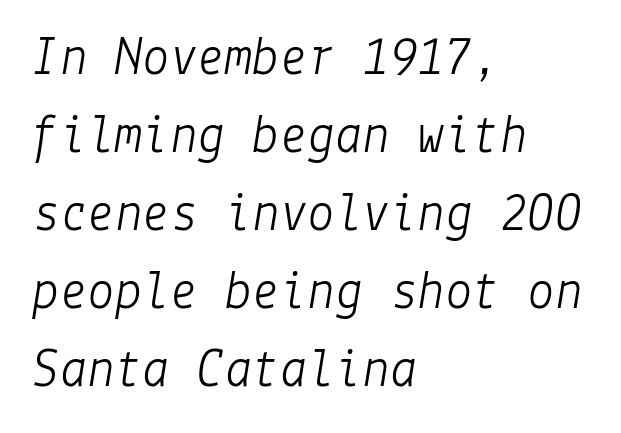
{"italic": "yes", "lean": "right", "slant_degrees": 9, "bold": "no", "weight": "light", "width": "normal", "stroke_contrast": "low", "x_height": "medium", "underline": "no", "align": "left", "line_spacing": "normal", "line_spacing_ratio": 1.42, "letter_spacing": "normal", "letter_spacing_em": 0.0, "glyph_px": 55}
